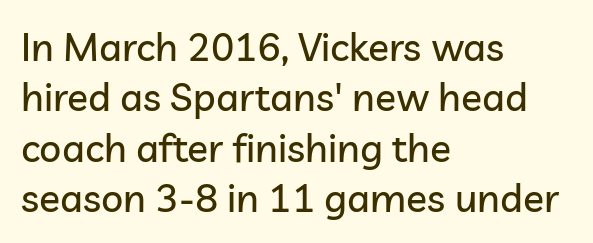
Q: Is the text italic (slanted)? A: No, it is upright.
Q: Is the typeface a serif or a sans-serif typeface? A: Sans-serif.
Q: Is the text underlined? A: No.
Q: How is the paragraph aligned? A: Left-aligned.
Q: Is the spacing between letters normal or unusually wide? A: Normal.
Q: Is the spacing between lines tight, normal or loose? A: Normal.
Q: Width (condensed, normal, or wide)? A: Normal.
Q: Stroke contrast? A: Low.
Q: x-height? A: Medium.
Q: Monospaced? A: No.
